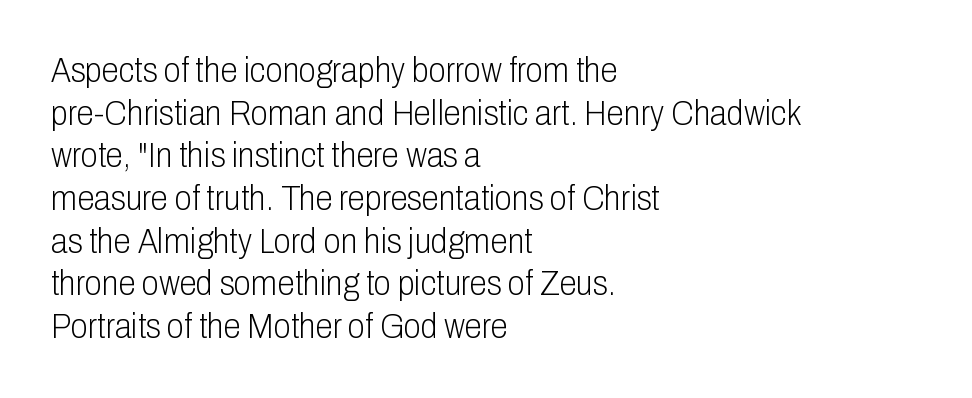
The image shows 35 px light, condensed sans-serif type, upright; set left-aligned, line spacing 1.22x, normal letter spacing, not underlined; low stroke contrast and a medium x-height.
